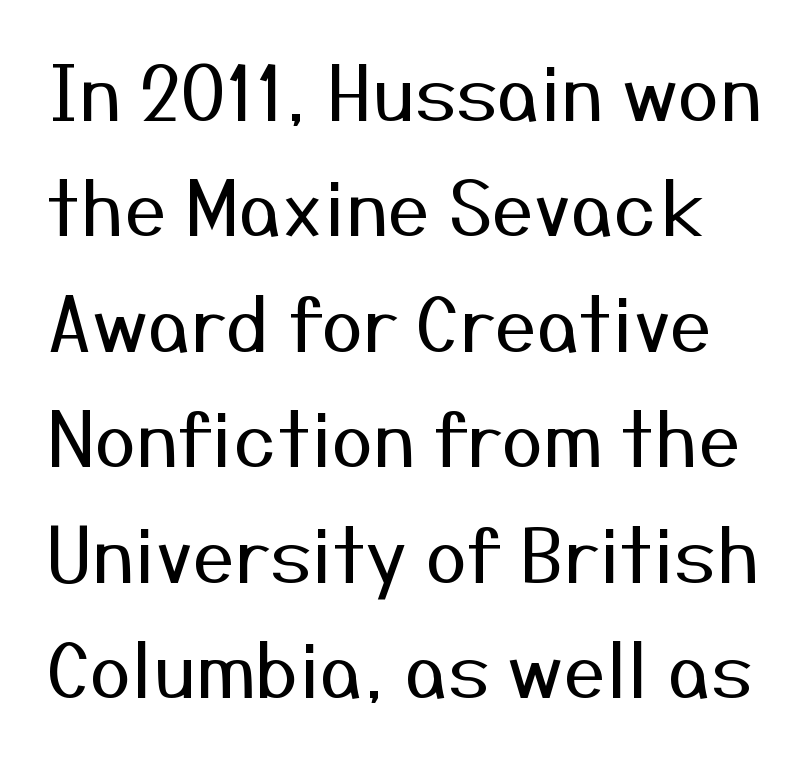
{"serif": "no", "italic": "no", "bold": "no", "weight": "regular", "width": "normal", "stroke_contrast": "medium", "x_height": "medium", "monospaced": "no", "underline": "no", "line_spacing": "normal", "line_spacing_ratio": 1.54, "letter_spacing": "normal", "letter_spacing_em": 0.0, "glyph_px": 75}
